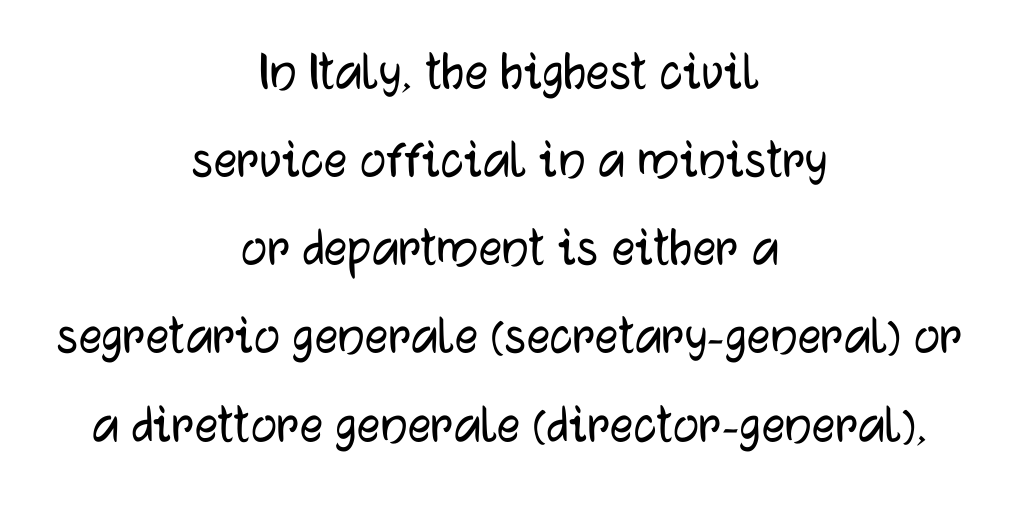
{"serif": "no", "italic": "no", "width": "normal", "stroke_contrast": "low", "x_height": "medium", "monospaced": "no", "underline": "no", "align": "center", "line_spacing": "normal", "line_spacing_ratio": 1.52, "letter_spacing": "normal", "letter_spacing_em": 0.0, "glyph_px": 58}
